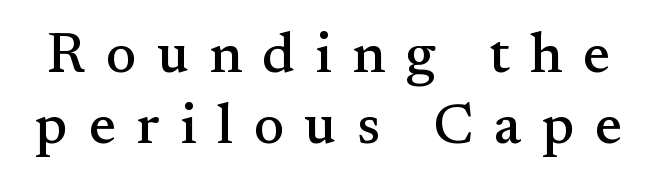
The image shows 57 px serif type, upright; set line spacing 1.24x, unusually wide letter spacing (+0.36 em), not underlined; medium stroke contrast and a small x-height.
